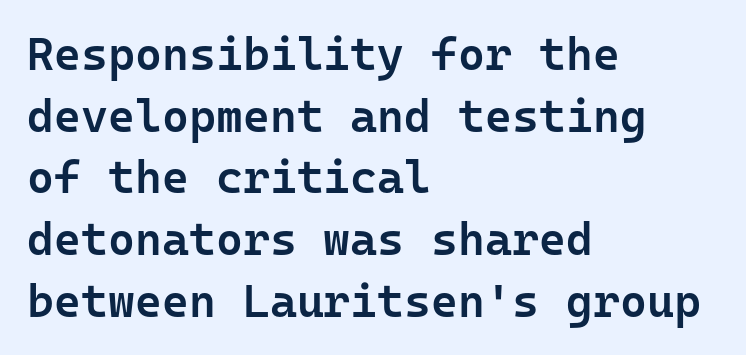
The image shows 46 px semibold sans-serif type, upright, monospaced; set left-aligned, normal line spacing (1.34x), normal letter spacing, not underlined; low stroke contrast and a medium x-height.
